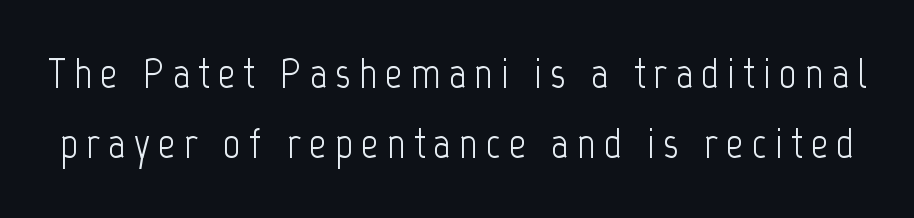
Q: Is the text bold? A: No.
Q: Is the text italic (slanted)? A: No, it is upright.
Q: Is the typeface a serif or a sans-serif typeface? A: Sans-serif.
Q: Is the text underlined? A: No.
Q: Is the spacing between lines tight, normal or loose? A: Normal.
Q: Width (condensed, normal, or wide)? A: Condensed.
Q: Stroke contrast? A: Low.
Q: x-height? A: Medium.
Q: Monospaced? A: No.
